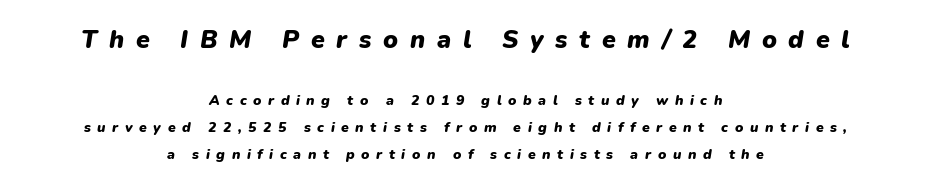
{"italic": "yes", "lean": "right", "slant_degrees": 9, "bold": "yes", "underline": "no", "align": "center", "line_spacing": "loose", "line_spacing_ratio": 1.93, "letter_spacing": "wide", "letter_spacing_em": 0.47, "larger_block": "first", "size_ratio": 1.79, "glyph_px": 25}
